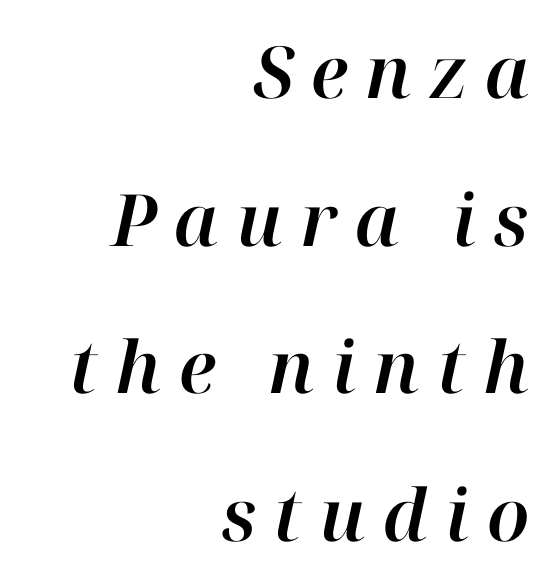
The image shows 72 px text type, italic (leaning right); set right-aligned, loose line spacing (2.05x), unusually wide letter spacing (+0.24 em), not underlined; high stroke contrast and a medium x-height.
